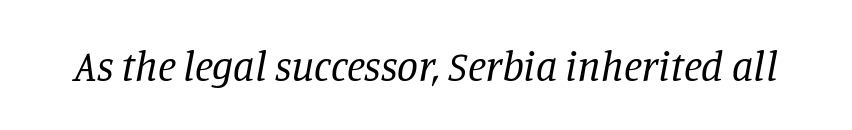
The image shows 42 px regular-weight serif type, italic (leaning right); set normal letter spacing, not underlined; low stroke contrast and a large x-height.
